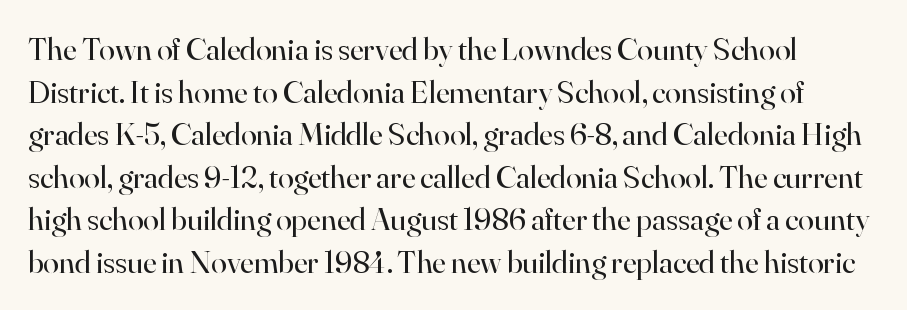
Q: Is the text bold? A: No.
Q: Is the text italic (slanted)? A: No, it is upright.
Q: Is the typeface a serif or a sans-serif typeface? A: Serif.
Q: Is the text underlined? A: No.
Q: Is the spacing between letters normal or unusually wide? A: Normal.
Q: Is the spacing between lines tight, normal or loose? A: Normal.
Q: Width (condensed, normal, or wide)? A: Normal.
Q: Stroke contrast? A: High.
Q: x-height? A: Small.
Q: Monospaced? A: No.
